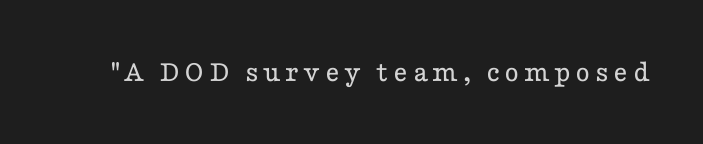
Q: Is the text bold? A: No.
Q: Is the text italic (slanted)? A: No, it is upright.
Q: Is the typeface a serif or a sans-serif typeface? A: Serif.
Q: Is the text underlined? A: No.
Q: Width (condensed, normal, or wide)? A: Wide.
Q: Stroke contrast? A: Low.
Q: x-height? A: Medium.
Q: Monospaced? A: No.
